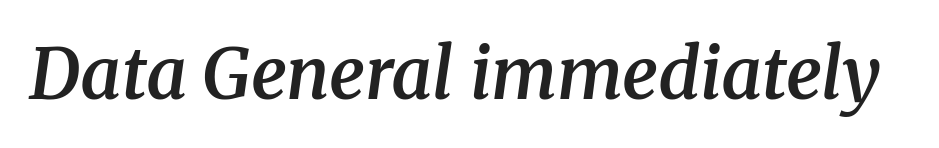
The image shows 71 px semibold serif type, italic (leaning right); set normal letter spacing, not underlined; medium stroke contrast and a medium x-height.
